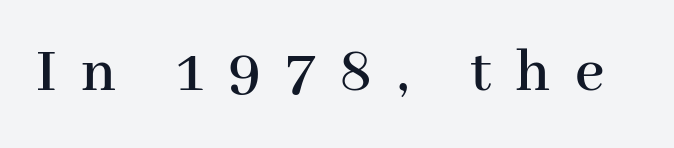
No italicization has been applied; the sample stays upright. The letters advance in unequal steps, a hallmark of proportional type. The letters carry serifs — small finishing strokes at the ends of their stems. Words appear elongated and porous because spacing is wide. Clear beneath every line of the passage.
